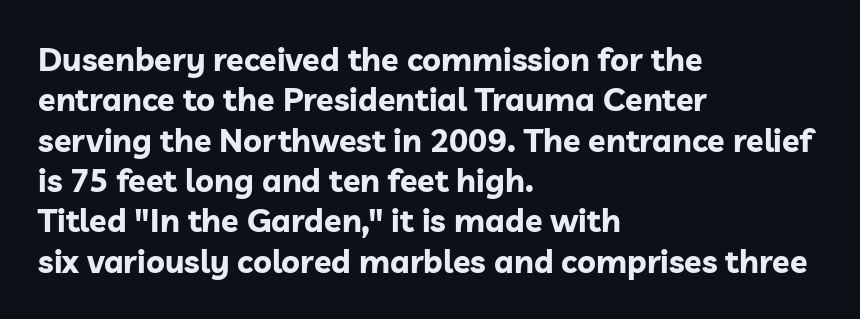
Q: Is the text bold? A: Yes.
Q: Is the text italic (slanted)? A: No, it is upright.
Q: Is the typeface a serif or a sans-serif typeface? A: Sans-serif.
Q: Is the text underlined? A: No.
Q: How is the paragraph aligned? A: Left-aligned.
Q: Is the spacing between letters normal or unusually wide? A: Normal.
Q: Is the spacing between lines tight, normal or loose? A: Normal.
Q: Width (condensed, normal, or wide)? A: Normal.
Q: Stroke contrast? A: Low.
Q: x-height? A: Medium.
Q: Monospaced? A: No.
